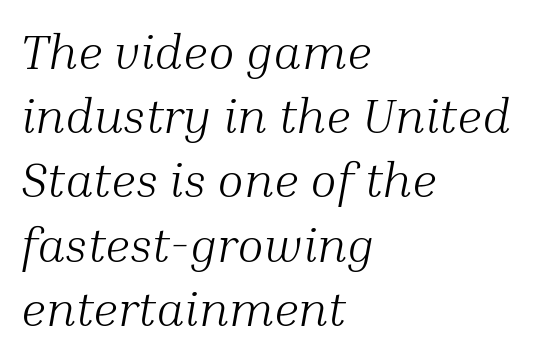
Just letters on the line, the space beneath them empty. Emphasis-style slanted type is in use. Do the characters align in a grid? No, the font is proportional. Rows of type keep a routine distance in the vertical direction. Little horizontal feet cap the strokes, marking this as serif type. The letters sit at their default tracking, neither squeezed nor spread.
